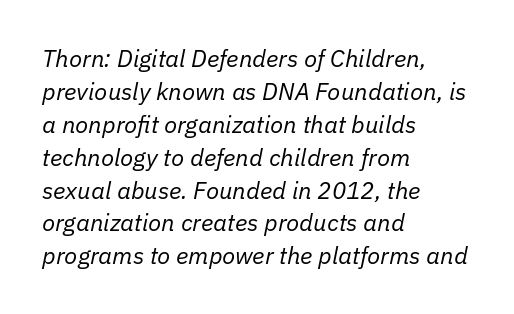
Q: Is the text bold? A: No.
Q: Is the text italic (slanted)? A: Yes, it leans right by about 11 degrees.
Q: Is the text underlined? A: No.
Q: How is the paragraph aligned? A: Left-aligned.
Q: Is the spacing between letters normal or unusually wide? A: Normal.
Q: Is the spacing between lines tight, normal or loose? A: Normal.
